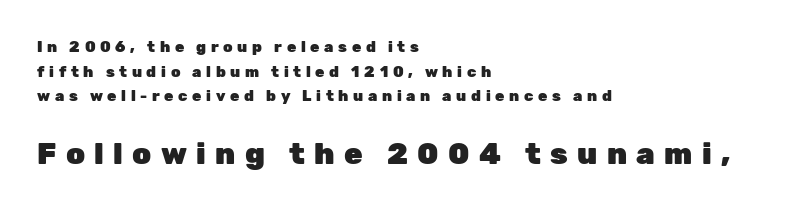
The image shows 30 px heavy sans-serif type, upright; set left-aligned, normal line spacing (1.64x), unusually wide letter spacing (+0.31 em), not underlined; the second (bottom) block is 2.0x larger; low stroke contrast and a medium x-height.
